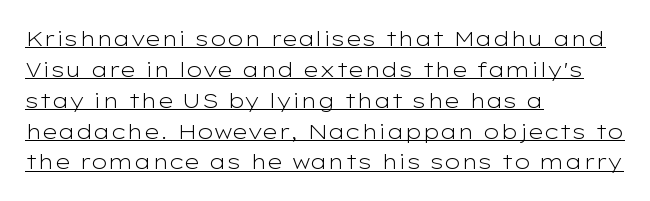
In designer terms, the underline attribute is active on this setting. Compared with a centered layout, this one pins lines to the left instead. Leading: standard. The letterforms sit at book weight or below. The horizontal fit of the characters is conventional and even.
